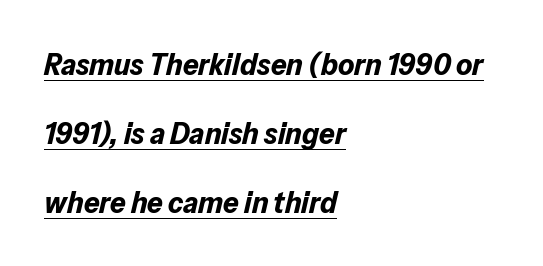
The image shows 31 px bold type, italic (leaning right); set left-aligned, loose line spacing (2.23x), normal letter spacing, underlined; low stroke contrast and a medium x-height.
